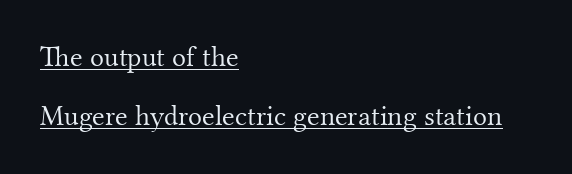
The image shows 29 px light serif type, upright; set left-aligned, loose line spacing (2.04x), normal letter spacing, underlined; medium stroke contrast and a small x-height.
